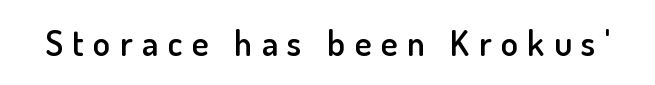
{"serif": "no", "italic": "no", "bold": "semi", "weight": "semibold", "width": "normal", "stroke_contrast": "low", "x_height": "small", "monospaced": "no", "underline": "no", "letter_spacing": "wide", "letter_spacing_em": 0.27, "glyph_px": 35}
